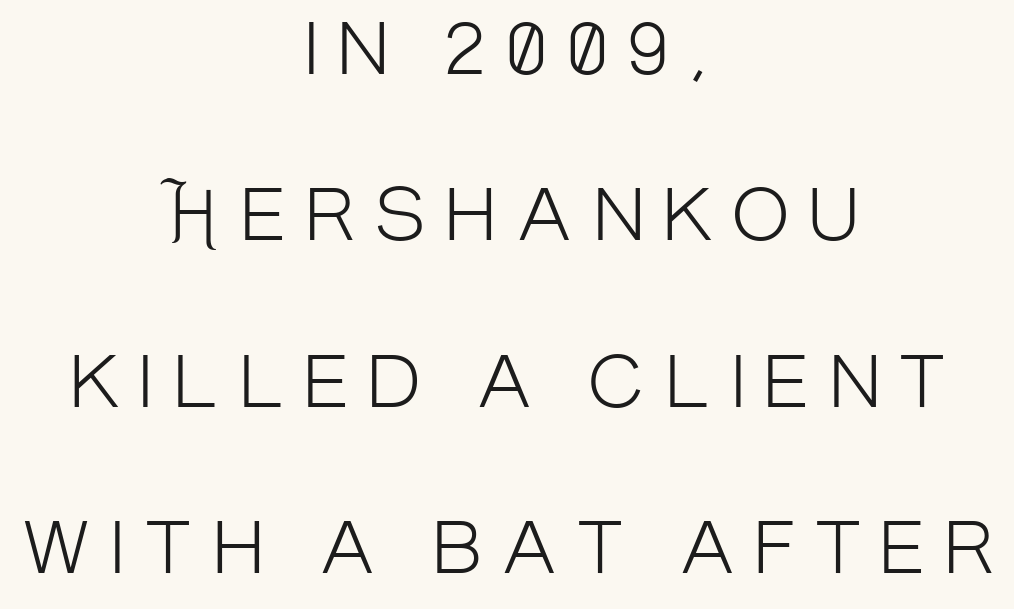
Q: Is the text bold? A: No.
Q: Is the text italic (slanted)? A: No, it is upright.
Q: Is the typeface a serif or a sans-serif typeface? A: Sans-serif.
Q: Is the text underlined? A: No.
Q: How is the paragraph aligned? A: Centered.
Q: Is the spacing between letters normal or unusually wide? A: Unusually wide.
Q: Is the spacing between lines tight, normal or loose? A: Loose.
Q: Width (condensed, normal, or wide)? A: Condensed.
Q: Stroke contrast? A: Low.
Q: x-height? A: Large.
Q: Monospaced? A: No.
